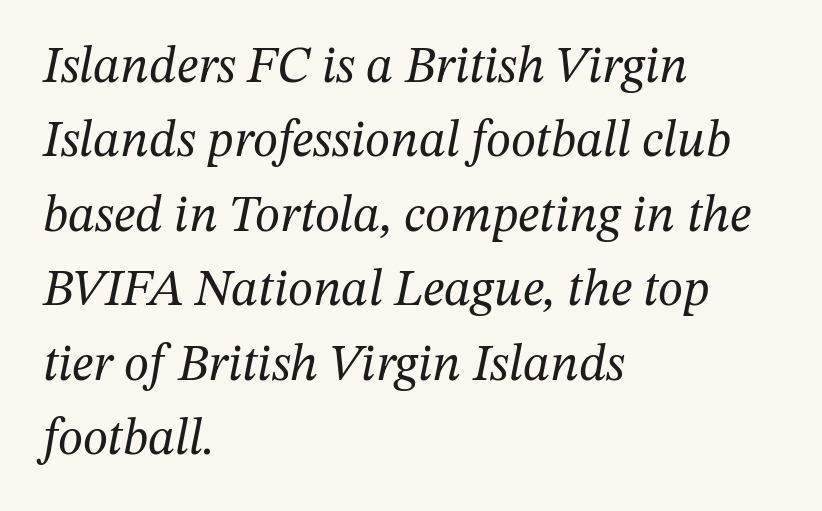
Q: Is the text bold? A: No.
Q: Is the text italic (slanted)? A: Yes, it leans right by about 12 degrees.
Q: Is the typeface a serif or a sans-serif typeface? A: Serif.
Q: Is the text underlined? A: No.
Q: How is the paragraph aligned? A: Left-aligned.
Q: Is the spacing between letters normal or unusually wide? A: Normal.
Q: Is the spacing between lines tight, normal or loose? A: Normal.
Q: Width (condensed, normal, or wide)? A: Normal.
Q: Stroke contrast? A: Medium.
Q: x-height? A: Medium.
Q: Monospaced? A: No.
